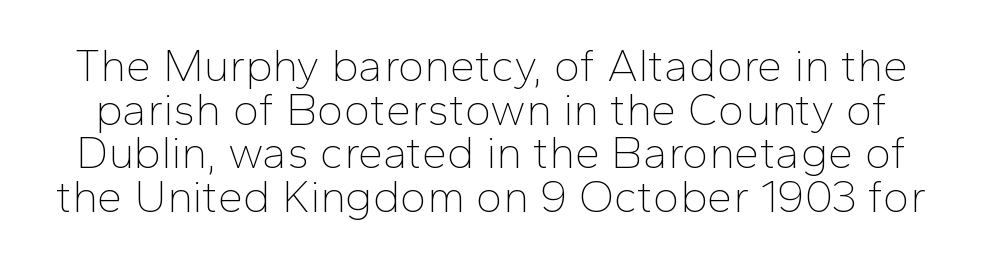
No letter is thick-stroked: the sample isn't bold. No word sits above an underline. This rendering leaves character spacing at its baseline value. Varying glyph widths throughout — classic text-font behaviour.
